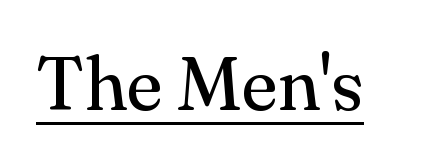
Q: Is the text bold? A: No.
Q: Is the text italic (slanted)? A: No, it is upright.
Q: Is the typeface a serif or a sans-serif typeface? A: Serif.
Q: Is the text underlined? A: Yes.
Q: Is the spacing between letters normal or unusually wide? A: Normal.
Q: Width (condensed, normal, or wide)? A: Normal.
Q: Stroke contrast? A: Medium.
Q: x-height? A: Small.
Q: Monospaced? A: No.
